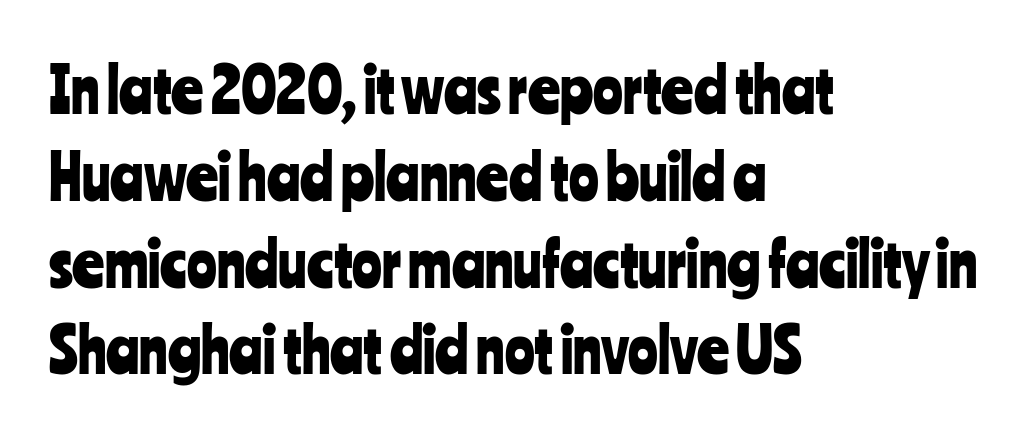
The image shows 62 px condensed sans-serif type, upright; set left-aligned, normal line spacing (1.4x), normal letter spacing, not underlined; low stroke contrast and a medium x-height.
